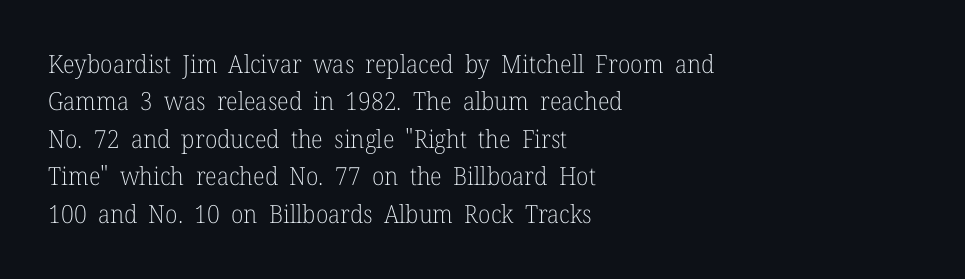
The image shows 25 px text type, upright; set left-aligned, normal line spacing (1.5x), normal letter spacing, not underlined.
